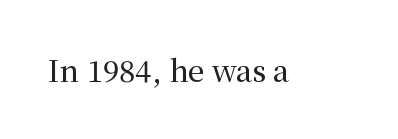
Looks like regular typesetting: each glyph gets only the width it needs. These lines are composed in type with serifs. Words float on clear page, feet unadorned. The rendering keeps characters at their native spacing.
